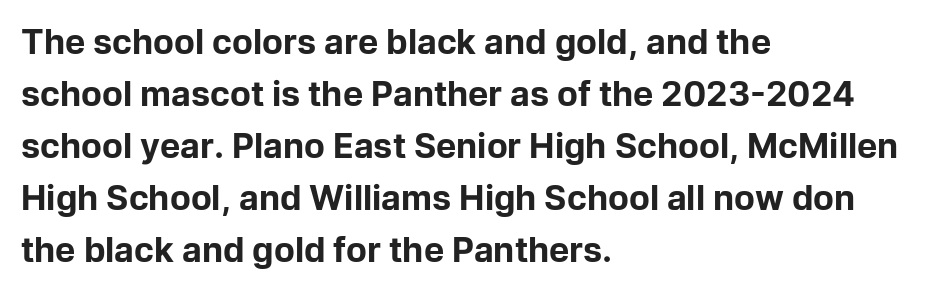
Q: Is the text bold? A: Yes.
Q: Is the text italic (slanted)? A: No, it is upright.
Q: Is the typeface a serif or a sans-serif typeface? A: Sans-serif.
Q: Is the text underlined? A: No.
Q: How is the paragraph aligned? A: Left-aligned.
Q: Is the spacing between letters normal or unusually wide? A: Normal.
Q: Is the spacing between lines tight, normal or loose? A: Normal.
Q: Width (condensed, normal, or wide)? A: Normal.
Q: Stroke contrast? A: Low.
Q: x-height? A: Medium.
Q: Monospaced? A: No.
